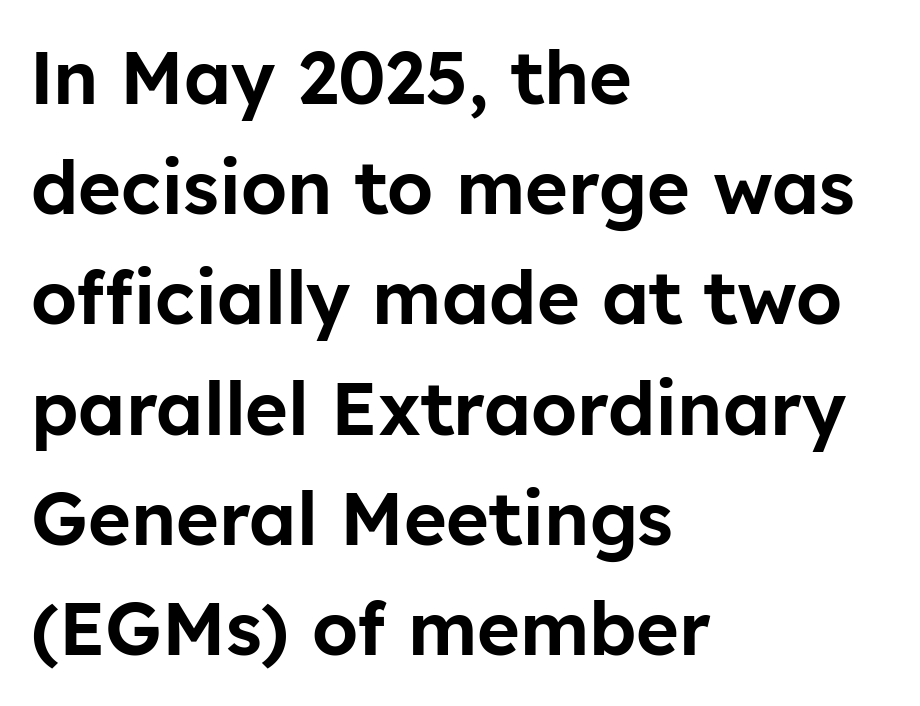
Vertical strokes here are truly vertical. One glance says typical: line gaps are just what's usual. The space beneath each line is pristine and unruled. The letters carry no serifs — their stems end cleanly without finishing strokes. You could not count columns in this text — the font is proportionally spaced. These lines keep a tight, regular rhythm from letter to letter.
